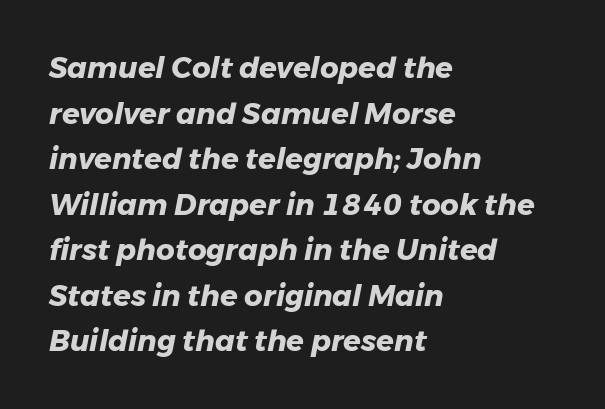
{"italic": "yes", "lean": "right", "slant_degrees": 11, "bold": "yes", "weight": "heavy", "width": "normal", "stroke_contrast": "low", "x_height": "medium", "monospaced": "no", "underline": "no", "align": "left", "line_spacing": "normal", "line_spacing_ratio": 1.57, "letter_spacing": "normal", "letter_spacing_em": 0.0, "glyph_px": 29}
